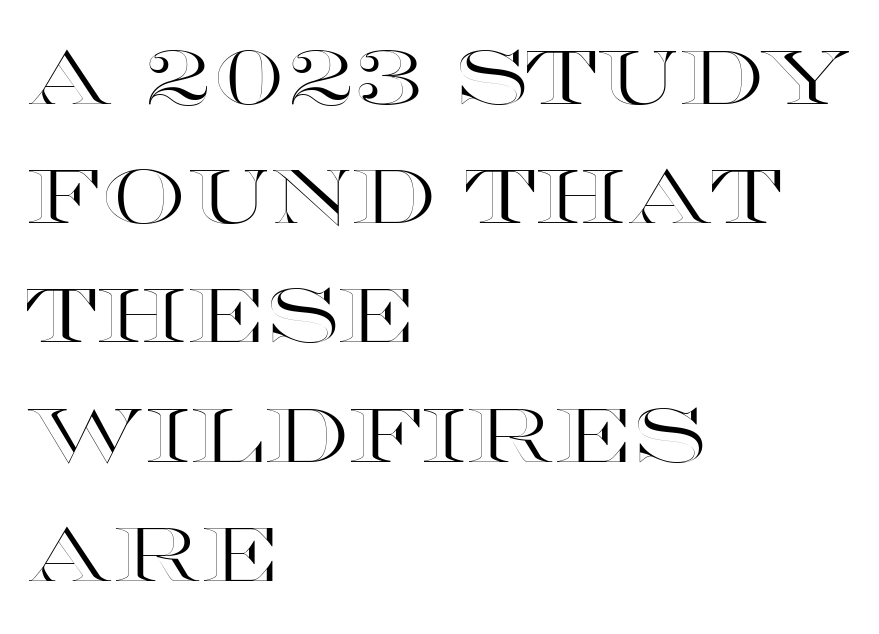
The image shows 75 px wide type, upright; set left-aligned, normal line spacing (1.59x), normal letter spacing, not underlined; a large x-height.
